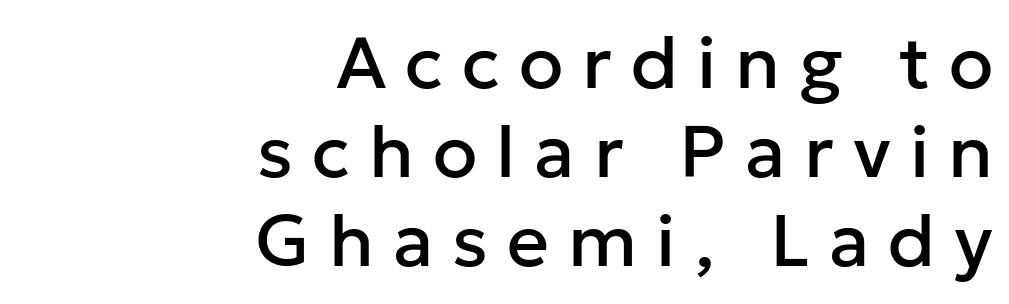
This sample uses a sans-serif face. These lines have a slow, spaced-out rhythm from letter to letter. The gap between lines stays unmarked. Typeset ragged left — the right edge is the straight one. Posture: straight, roman, zero tilt. Note the varied advance widths — an 'i' is clearly narrower than an 'm'.
